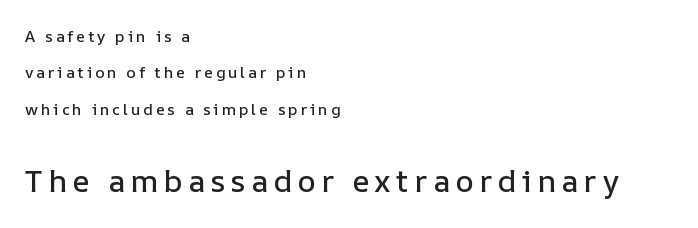
The image shows 31 px text type, upright; set left-aligned, loose line spacing (2.28x), not underlined; the second (bottom) block is 1.94x larger; low stroke contrast and a medium x-height.
